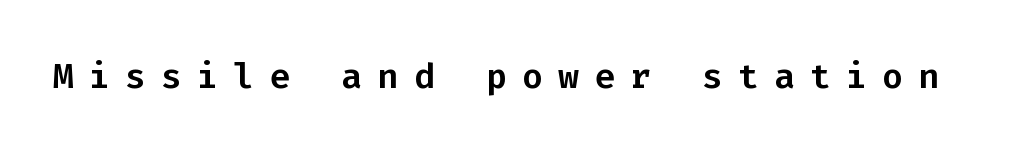
These lines have a slow, spaced-out rhythm from letter to letter. This sample uses a sans-serif face. The letters march in equal steps, a hallmark of fixed-pitch type. Only glyphs here, with clear space below each row.
